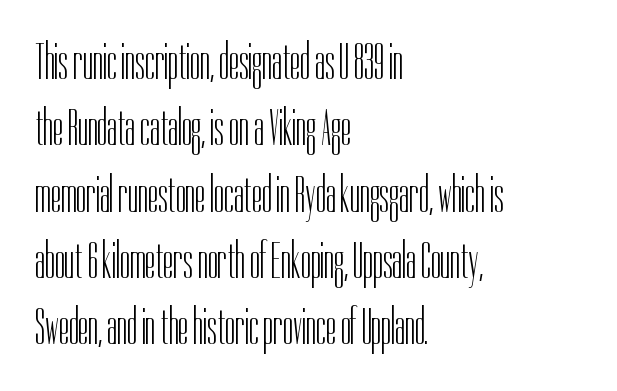
The image shows 51 px light, condensed sans-serif type, upright; set left-aligned, normal line spacing (1.3x), normal letter spacing, not underlined; low stroke contrast and a medium x-height.
